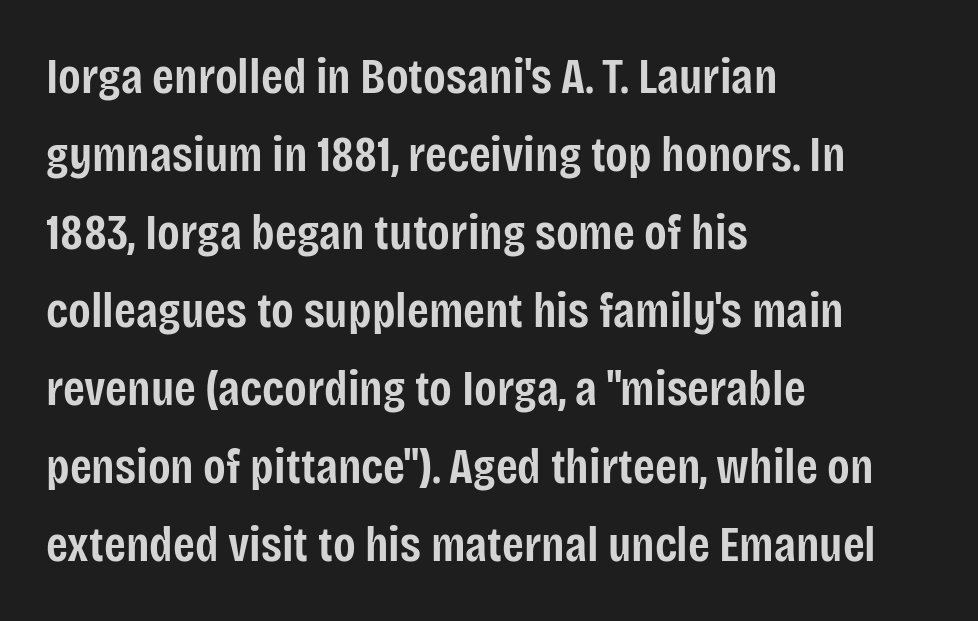
Look at the bottom of the vertical strokes: they stop flat, with no serifs. Vertically, the passage feels balanced, rows spaced as you'd expect. Short note: letters normally spaced. Ordinary non-slanted type is in use. This sample has the flowing, uneven cadence of proportional lettering. Glance below the letters and you will spot only blank space.
